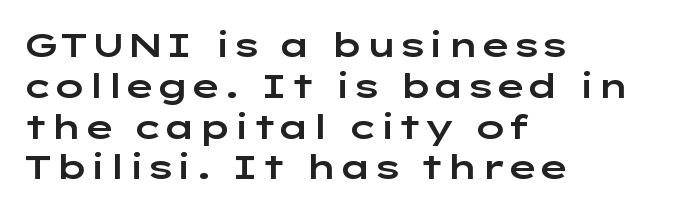
The image shows 34 px wide sans-serif type, upright; set left-aligned, line spacing 1.2x, normal letter spacing, not underlined; low stroke contrast and a medium x-height.
